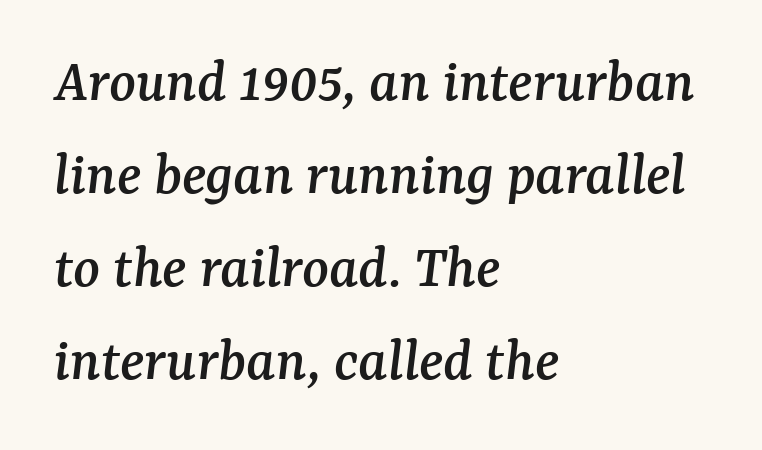
{"serif": "yes", "italic": "yes", "lean": "right", "slant_degrees": 7, "width": "normal", "stroke_contrast": "medium", "x_height": "medium", "monospaced": "no", "underline": "no", "align": "left", "line_spacing": "normal", "line_spacing_ratio": 1.5, "letter_spacing": "normal", "letter_spacing_em": 0.0, "glyph_px": 62}
